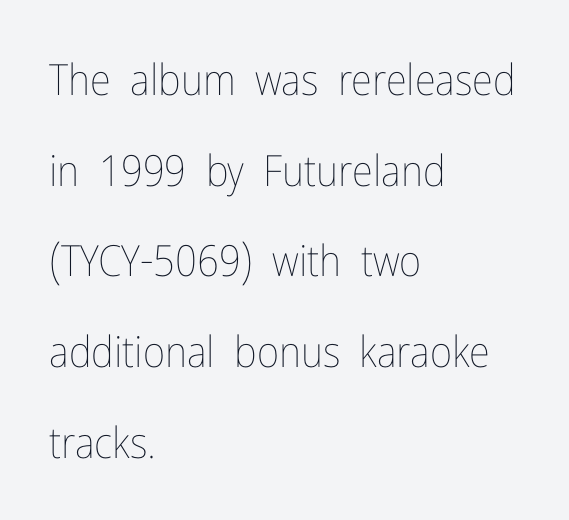
Is this a heavy cut? Hardly; it is regular or lighter. Caption: multi-line text, flush left, ragged right. Beneath every word, the page is bare. The horizontal fit of the characters is conventional and even. You could not count columns in this text — the font is proportionally spaced.
